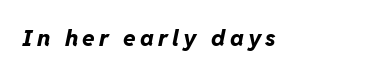
These lines were composed using italics. Emphasis by weight is at full strength: bold. Words float on clear page, feet unadorned.
